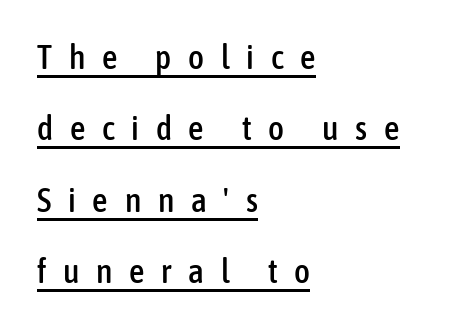
The image shows 34 px condensed sans-serif type, upright; set left-aligned, loose line spacing (2.1x), unusually wide letter spacing (+0.49 em), underlined; low stroke contrast and a medium x-height.
